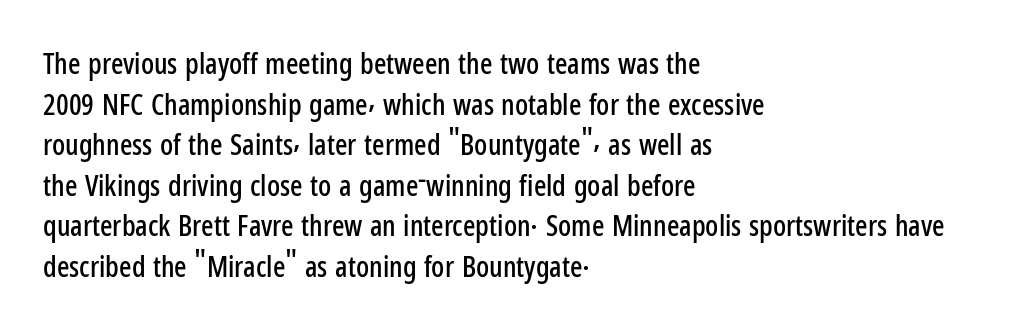
Underlining? Definitely not there. The letters stand upright; this is a roman face. Horizontal bands of white between lines are of average thickness. The letters advance in unequal steps, a hallmark of proportional type.
